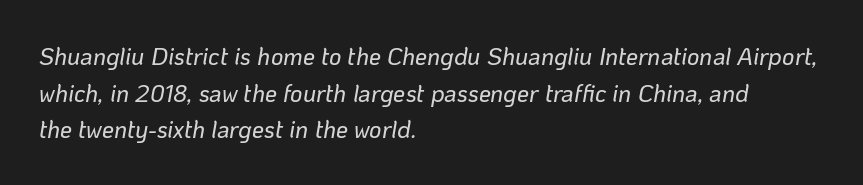
Q: Is the text italic (slanted)? A: Yes, it leans right by about 10 degrees.
Q: Is the text underlined? A: No.
Q: How is the paragraph aligned? A: Left-aligned.
Q: Is the spacing between letters normal or unusually wide? A: Normal.
Q: Is the spacing between lines tight, normal or loose? A: Normal.
